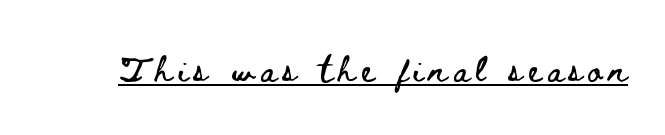
Words appear elongated and porous because spacing is wide. Has an underline been added? It has.
